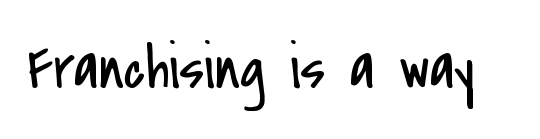
The image shows 62 px regular-weight, condensed sans-serif type, upright; set normal letter spacing, not underlined; low stroke contrast and a small x-height.
